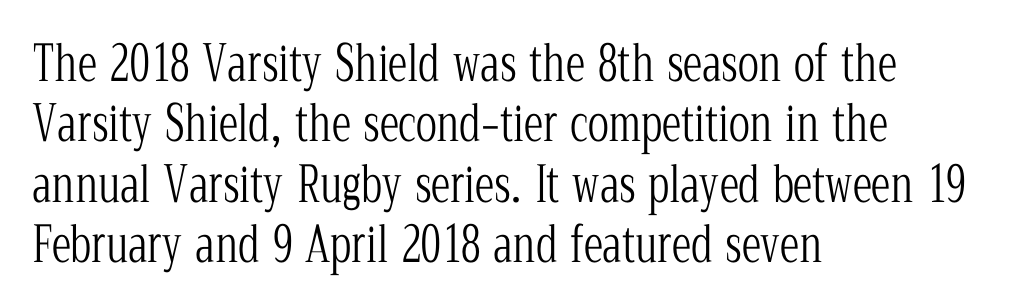
The image shows 49 px light, condensed serif type, upright; set left-aligned, line spacing 1.23x, normal letter spacing, not underlined; low stroke contrast and a medium x-height.
